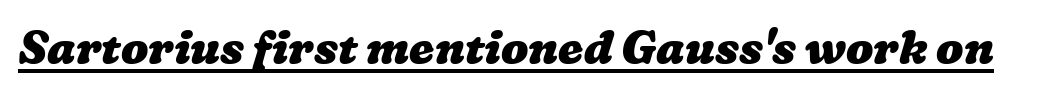
Compared with typical body copy, the letter spacing here is the same. The rendering uses the underline text-decoration. Each letter keeps its own natural width here, so spacing adapts to shape. Heft: maximum for text — a bold.
